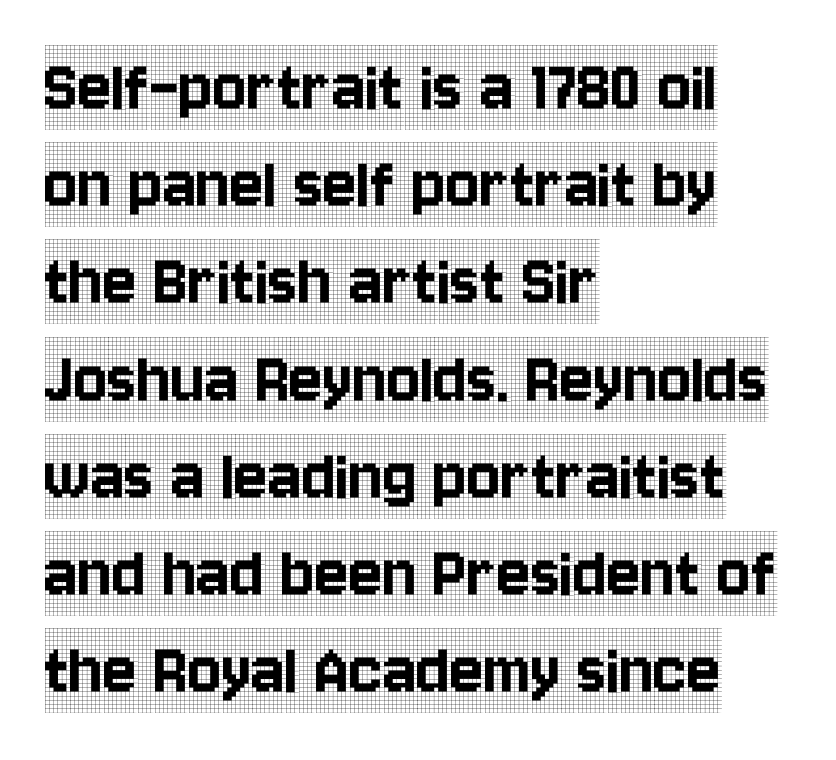
Q: Is the text italic (slanted)? A: No, it is upright.
Q: Is the typeface a serif or a sans-serif typeface? A: Serif.
Q: Is the text underlined? A: No.
Q: How is the paragraph aligned? A: Left-aligned.
Q: Is the spacing between letters normal or unusually wide? A: Normal.
Q: Width (condensed, normal, or wide)? A: Condensed.
Q: x-height? A: Large.
Q: Monospaced? A: No.
